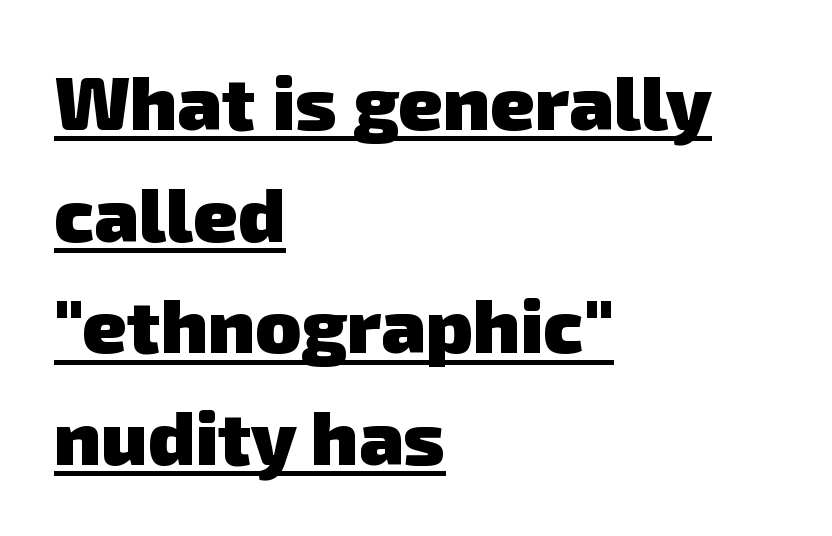
The image shows 76 px heavy sans-serif type; set left-aligned, normal line spacing (1.47x), normal letter spacing, underlined; low stroke contrast and a medium x-height.
